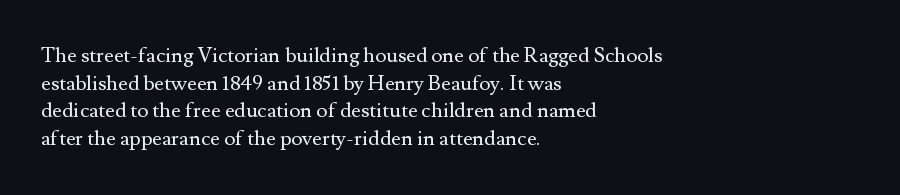
{"italic": "no", "bold": "no", "underline": "no", "align": "left", "line_spacing": "normal", "line_spacing_ratio": 1.32, "letter_spacing": "normal", "letter_spacing_em": 0.0, "glyph_px": 21}
